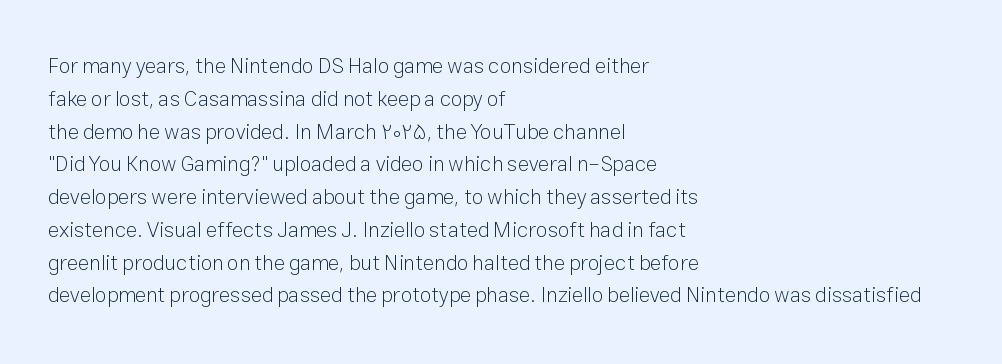
Upright lettering throughout. The rows are spaced the way most documents space them. These lines stack with their left ends in a neat column. The space beneath each line is pristine and unruled. This sample uses plain, unmodified letter spacing. Stem width sits at or under what a default text font uses.
